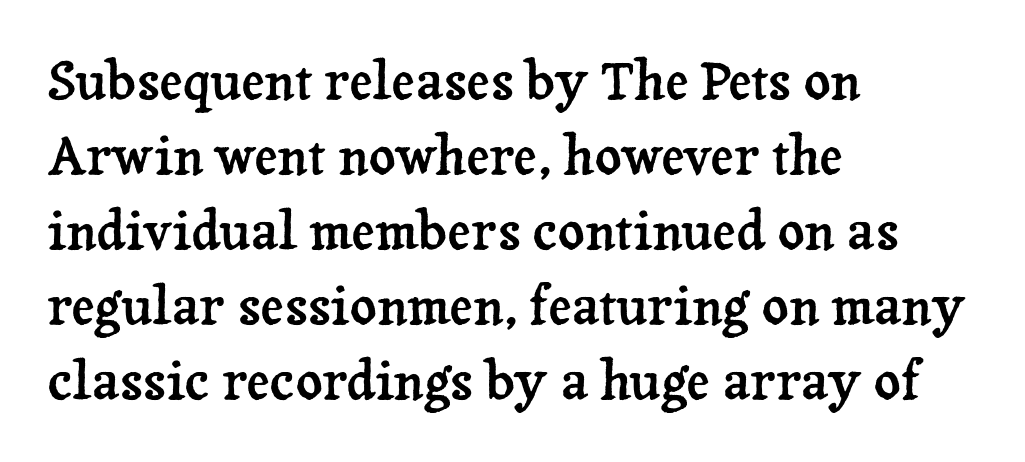
{"serif": "yes", "italic": "no", "width": "normal", "stroke_contrast": "low", "x_height": "medium", "monospaced": "no", "underline": "no", "align": "left", "line_spacing": "normal", "line_spacing_ratio": 1.44, "letter_spacing": "normal", "letter_spacing_em": 0.0, "glyph_px": 52}
